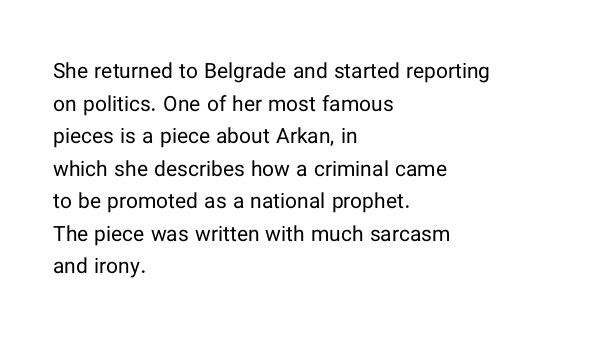
The image shows 21 px text type, upright; set left-aligned, normal line spacing (1.55x), normal letter spacing, not underlined.
